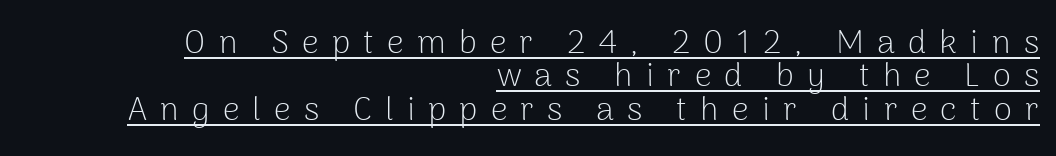
The image shows 33 px light sans-serif type, upright; set right-aligned, tight line spacing (1.01x), unusually wide letter spacing (+0.4 em), underlined; low stroke contrast and a medium x-height.
